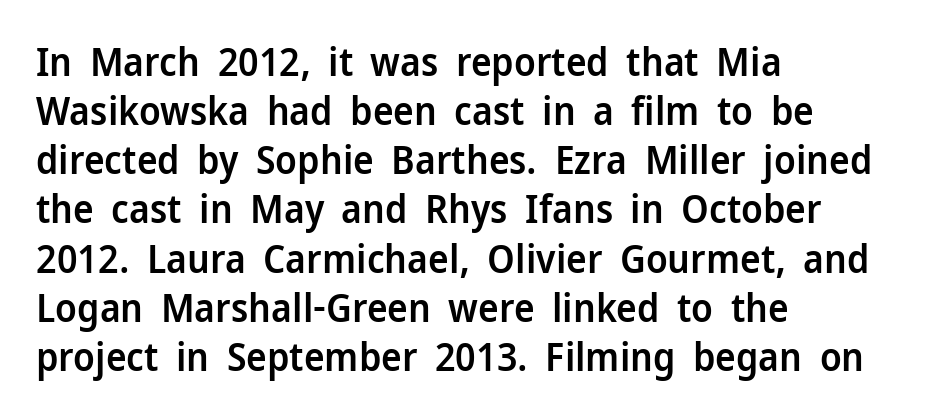
The specimen reads as upright at a glance. Regular leading. Left-aligned paragraph, ragged on the right. Typesetter's note: demi weight, one step under bold. Classification — sans serif. Students, note that the glyphs here touch the page at normal intervals.
